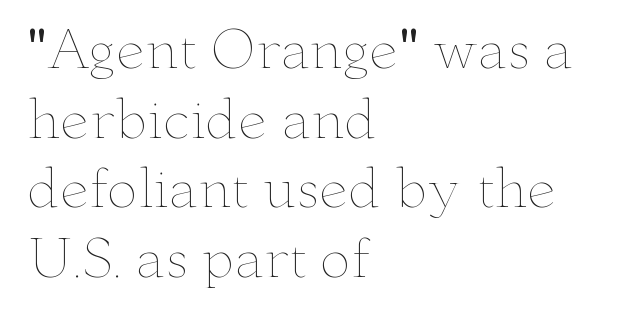
The image shows 52 px thin, wide type, upright; set left-aligned, normal line spacing (1.34x), normal letter spacing, not underlined; low stroke contrast and a small x-height.
